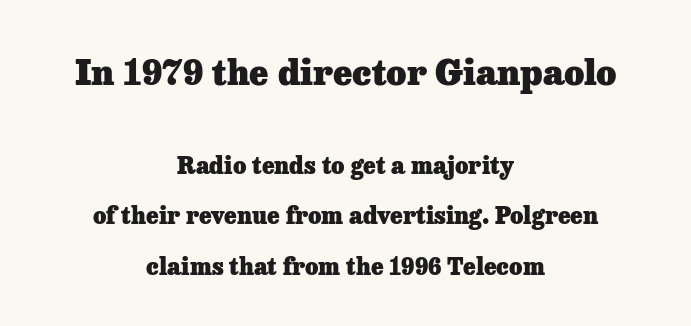
The image shows 35 px heavy serif type, upright; set centered, loose line spacing (2.18x), normal letter spacing, not underlined; the first (top) block is 1.52x larger; low stroke contrast and a medium x-height.
